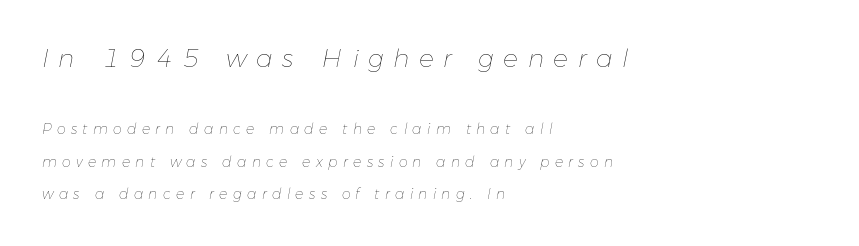
The image shows 25 px text type, italic (leaning right); set left-aligned, loose line spacing (2.33x), unusually wide letter spacing (+0.38 em), not underlined; the first (top) block is 1.79x larger.
